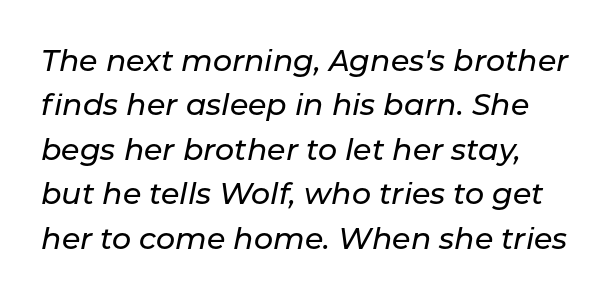
Q: Is the text italic (slanted)? A: Yes, it leans right by about 11 degrees.
Q: Is the text underlined? A: No.
Q: Is the spacing between letters normal or unusually wide? A: Normal.
Q: Is the spacing between lines tight, normal or loose? A: Normal.
Q: Width (condensed, normal, or wide)? A: Normal.
Q: Stroke contrast? A: Low.
Q: x-height? A: Medium.
Q: Monospaced? A: No.
